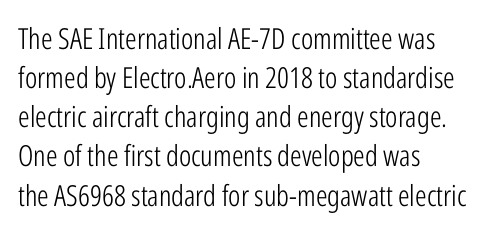
{"serif": "no", "italic": "no", "bold": "no", "weight": "light", "width": "condensed", "stroke_contrast": "low", "x_height": "medium", "monospaced": "no", "underline": "no", "align": "left", "line_spacing": "normal", "line_spacing_ratio": 1.35, "letter_spacing": "normal", "letter_spacing_em": 0.0, "glyph_px": 29}
